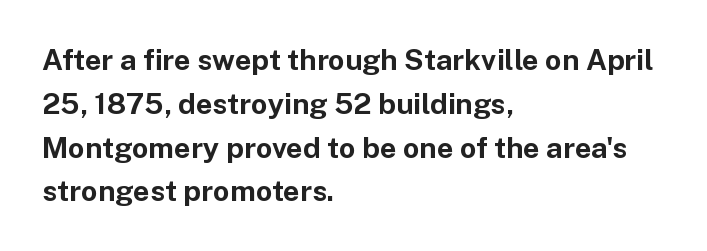
Q: Is the text bold? A: Yes.
Q: Is the text italic (slanted)? A: No, it is upright.
Q: Is the typeface a serif or a sans-serif typeface? A: Sans-serif.
Q: Is the text underlined? A: No.
Q: How is the paragraph aligned? A: Left-aligned.
Q: Is the spacing between letters normal or unusually wide? A: Normal.
Q: Is the spacing between lines tight, normal or loose? A: Normal.
Q: Width (condensed, normal, or wide)? A: Normal.
Q: Stroke contrast? A: Low.
Q: x-height? A: Medium.
Q: Monospaced? A: No.
